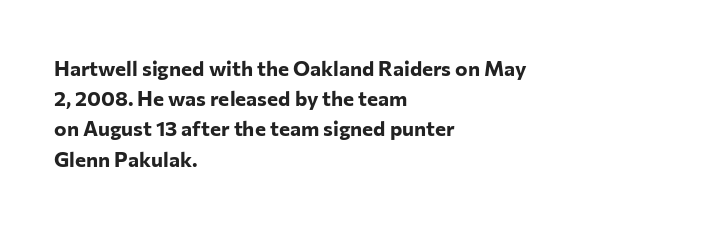
Q: Is the text bold? A: Yes.
Q: Is the text italic (slanted)? A: No, it is upright.
Q: Is the text underlined? A: No.
Q: How is the paragraph aligned? A: Left-aligned.
Q: Is the spacing between letters normal or unusually wide? A: Normal.
Q: Is the spacing between lines tight, normal or loose? A: Normal.
